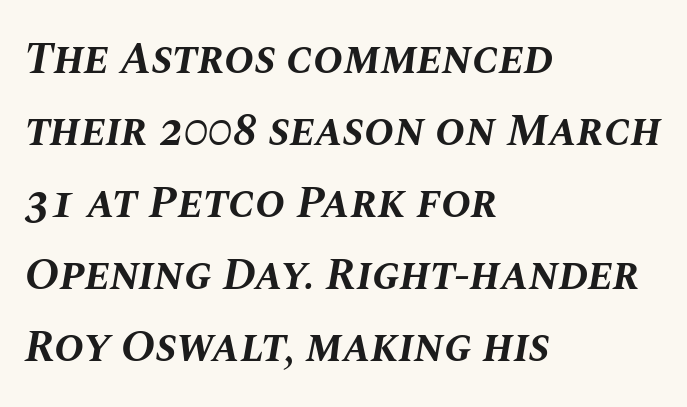
{"italic": "yes", "lean": "right", "slant_degrees": 10, "bold": "yes", "weight": "bold", "width": "normal", "stroke_contrast": "medium", "x_height": "large", "monospaced": "no", "underline": "no", "align": "left", "line_spacing": "normal", "line_spacing_ratio": 1.6, "letter_spacing": "normal", "letter_spacing_em": 0.0, "glyph_px": 45}
